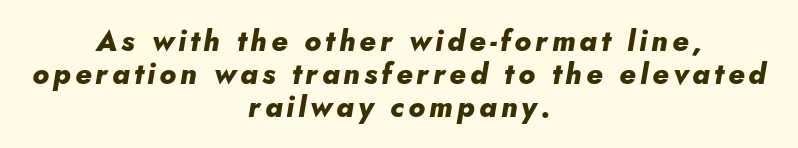
Q: Is the text bold? A: Yes.
Q: Is the text italic (slanted)? A: Yes, it leans right by about 10 degrees.
Q: Is the text underlined? A: No.
Q: How is the paragraph aligned? A: Centered.
Q: Is the spacing between lines tight, normal or loose? A: Tight.
Q: Width (condensed, normal, or wide)? A: Normal.
Q: Stroke contrast? A: Low.
Q: x-height? A: Small.
Q: Monospaced? A: No.
